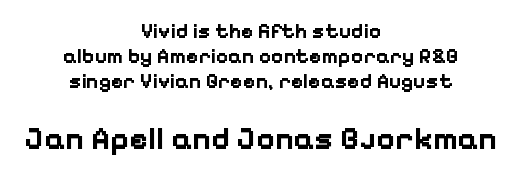
{"serif": "no", "italic": "no", "bold": "yes", "weight": "bold", "width": "normal", "stroke_contrast": "low", "x_height": "medium", "monospaced": "no", "underline": "no", "align": "center", "line_spacing_ratio": 1.2, "letter_spacing": "normal", "letter_spacing_em": 0.0, "larger_block": "second", "size_ratio": 1.52, "glyph_px": 32}
